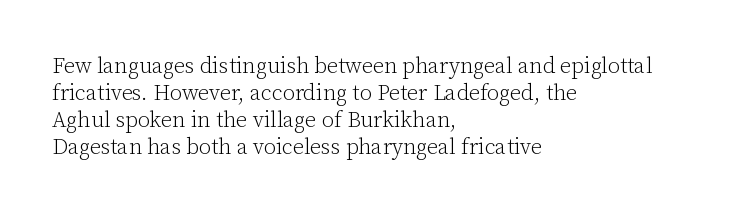
Honestly, the letter spacing is just normal — you wouldn't notice it. A student would call this left alignment; a typographer would say flush left, rag right. The font sits on the lighter half of the weight spectrum, regular included. Just letters on the line, the space beneath them empty.
